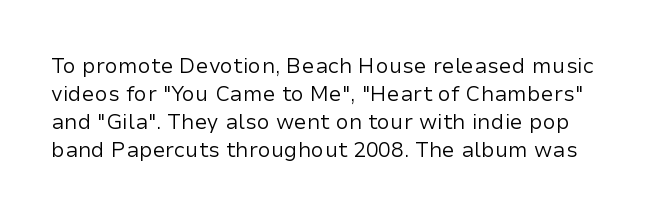
Q: Is the text bold? A: No.
Q: Is the text italic (slanted)? A: No, it is upright.
Q: Is the text underlined? A: No.
Q: Is the spacing between letters normal or unusually wide? A: Normal.
Q: Is the spacing between lines tight, normal or loose? A: Normal.
